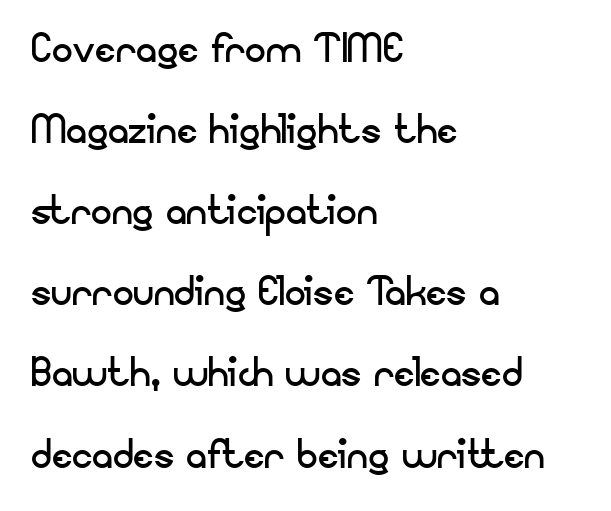
{"serif": "no", "italic": "no", "bold": "no", "weight": "regular", "width": "normal", "stroke_contrast": "low", "x_height": "small", "monospaced": "no", "underline": "no", "align": "left", "line_spacing": "normal", "line_spacing_ratio": 1.56, "letter_spacing": "normal", "letter_spacing_em": 0.0, "glyph_px": 52}
